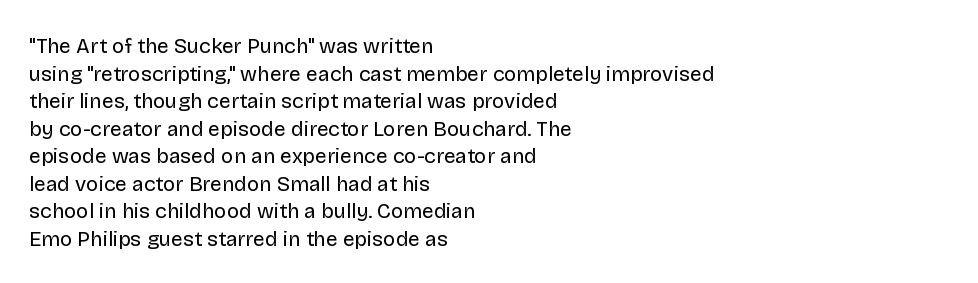
{"italic": "no", "bold": "no", "underline": "no", "align": "left", "line_spacing": "normal", "line_spacing_ratio": 1.31, "letter_spacing": "normal", "letter_spacing_em": 0.0, "glyph_px": 21}
